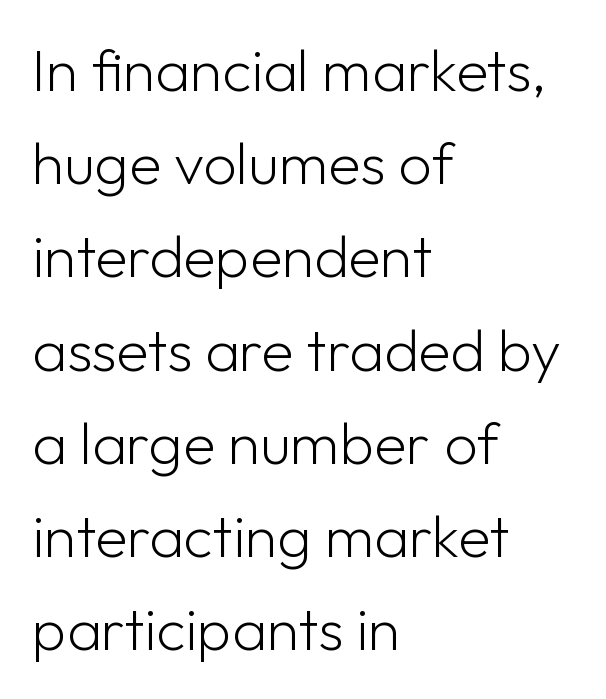
Q: Is the text bold? A: No.
Q: Is the text italic (slanted)? A: No, it is upright.
Q: Is the typeface a serif or a sans-serif typeface? A: Sans-serif.
Q: Is the text underlined? A: No.
Q: How is the paragraph aligned? A: Left-aligned.
Q: Is the spacing between letters normal or unusually wide? A: Normal.
Q: Is the spacing between lines tight, normal or loose? A: Normal.
Q: Width (condensed, normal, or wide)? A: Normal.
Q: Stroke contrast? A: Low.
Q: x-height? A: Medium.
Q: Monospaced? A: No.
